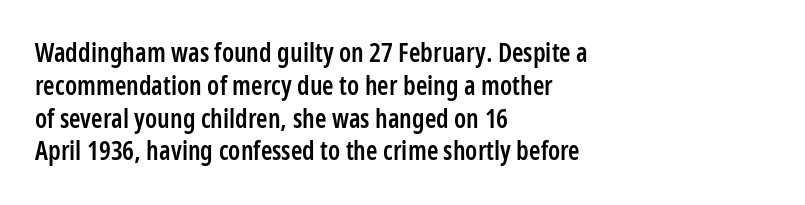
Q: Is the text bold? A: Semi-bold.
Q: Is the text italic (slanted)? A: No, it is upright.
Q: Is the text underlined? A: No.
Q: How is the paragraph aligned? A: Left-aligned.
Q: Is the spacing between letters normal or unusually wide? A: Normal.
Q: Is the spacing between lines tight, normal or loose? A: Normal.
